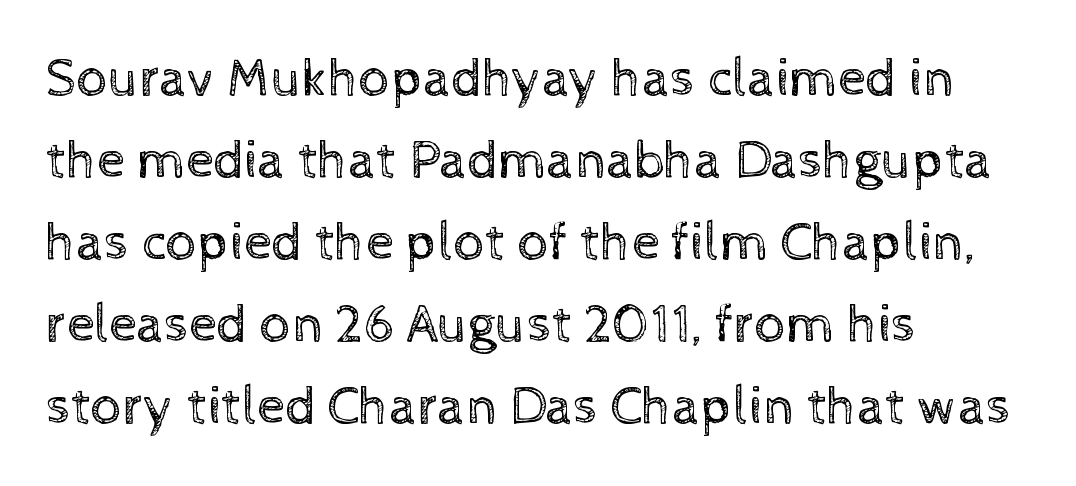
The image shows 55 px regular-weight type, upright; set left-aligned, normal line spacing (1.49x), normal letter spacing, not underlined; a medium x-height.
